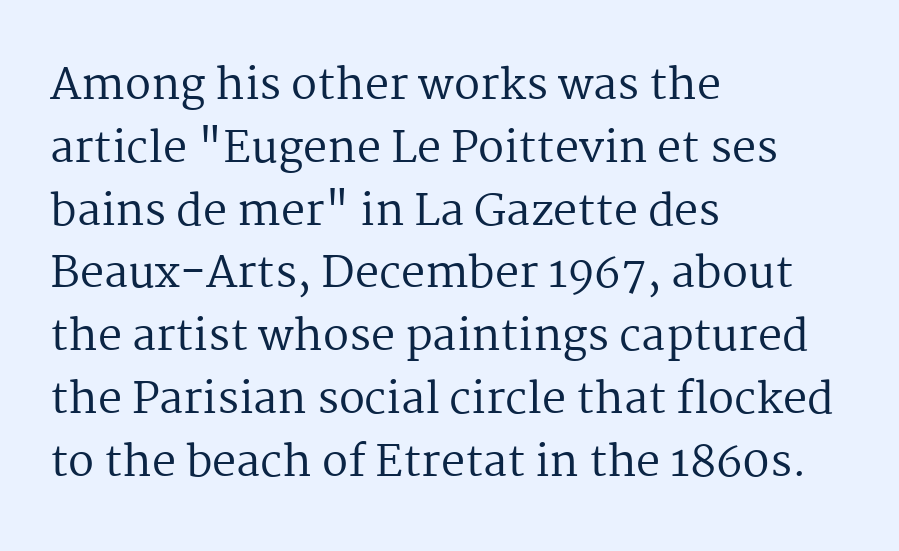
The image shows 43 px regular-weight serif type, upright; set left-aligned, normal line spacing (1.46x), normal letter spacing, not underlined; medium stroke contrast and a medium x-height.
